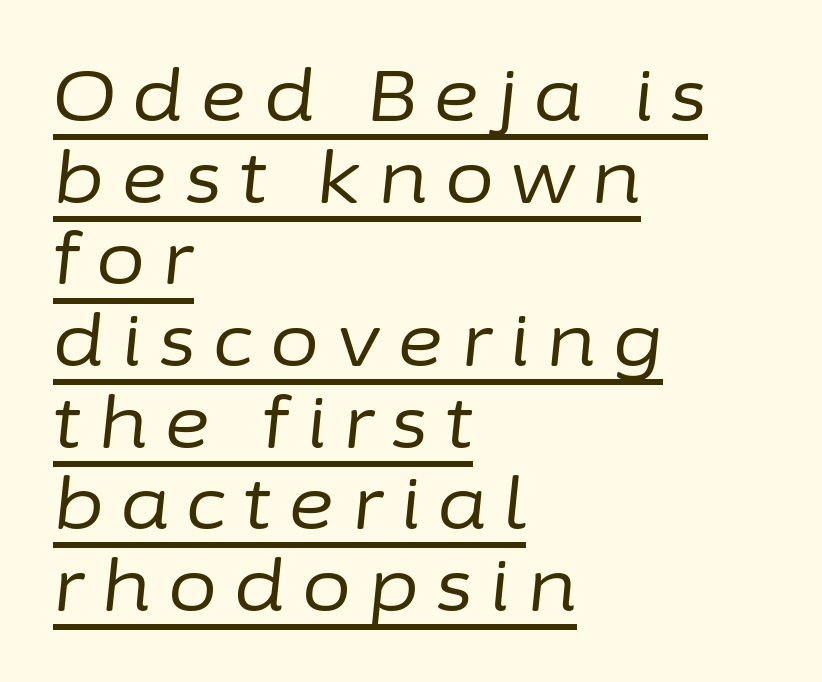
The image shows 71 px regular-weight type, italic (leaning right); set left-aligned, tight line spacing (1.15x), unusually wide letter spacing (+0.24 em), underlined; low stroke contrast and a medium x-height.
